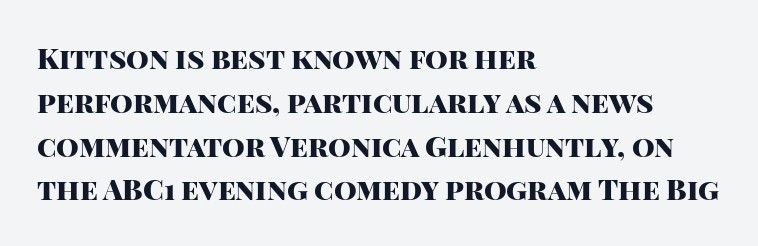
It's the straight-up-and-down kind of type. Grotesque or geometric, the face here clearly has no serifs. The vertical gap from one line to the next is medium. You could call the tracking neutral — neither tight nor loose.
